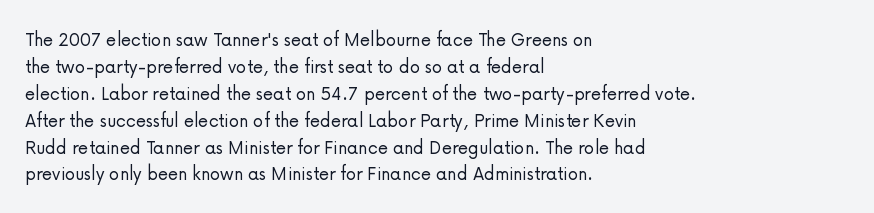
{"italic": "no", "bold": "no", "underline": "no", "align": "left", "line_spacing": "normal", "line_spacing_ratio": 1.28, "letter_spacing": "normal", "letter_spacing_em": 0.0, "glyph_px": 21}
